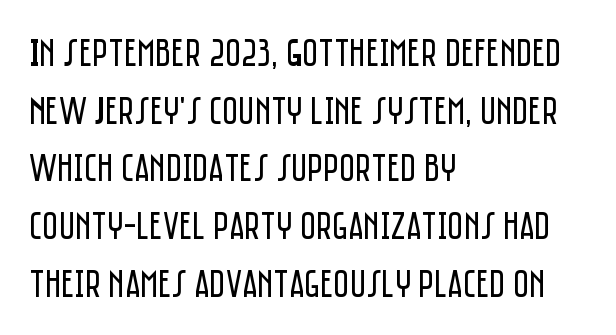
The paragraph shown leans on its left margin. The face looks like a standard text weight, possibly lighter. The characters display no serif detailing; their extremities are plain. Do the characters align in a grid? No, the font is proportional. Does extra space separate the letters? No, they use regular spacing. In terms of posture, this sample is upright.
